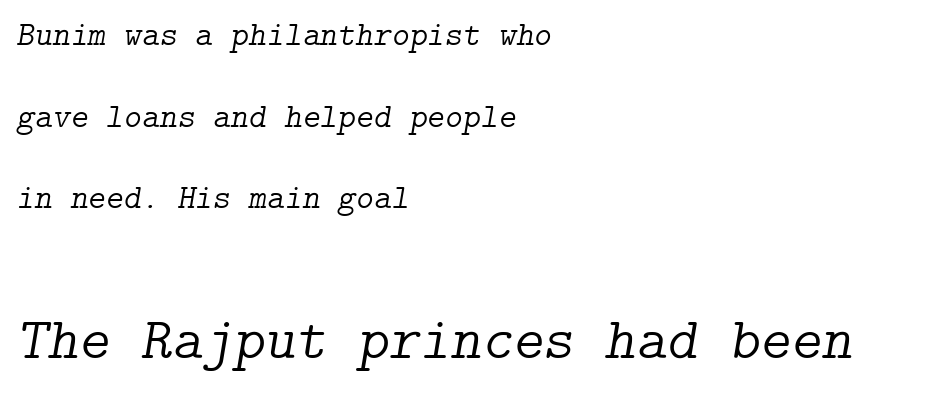
The image shows 59 px light serif type, italic (leaning right); set left-aligned, loose line spacing (2.4x), normal letter spacing, not underlined; the second (bottom) block is 1.74x larger; low stroke contrast and a medium x-height.
